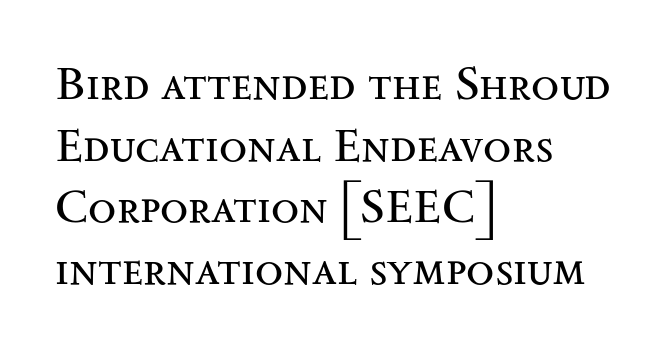
{"serif": "yes", "italic": "no", "bold": "no", "weight": "regular", "width": "wide", "stroke_contrast": "medium", "x_height": "small", "monospaced": "no", "underline": "no", "align": "left", "line_spacing": "normal", "line_spacing_ratio": 1.34, "letter_spacing": "normal", "letter_spacing_em": 0.0, "glyph_px": 46}
